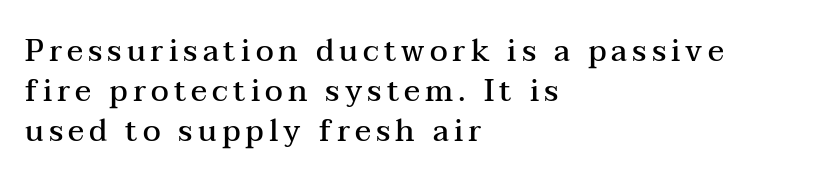
{"serif": "yes", "italic": "no", "bold": "semi", "weight": "semibold", "width": "wide", "stroke_contrast": "medium", "x_height": "medium", "monospaced": "no", "underline": "no", "align": "left", "line_spacing": "normal", "line_spacing_ratio": 1.34, "glyph_px": 30}
